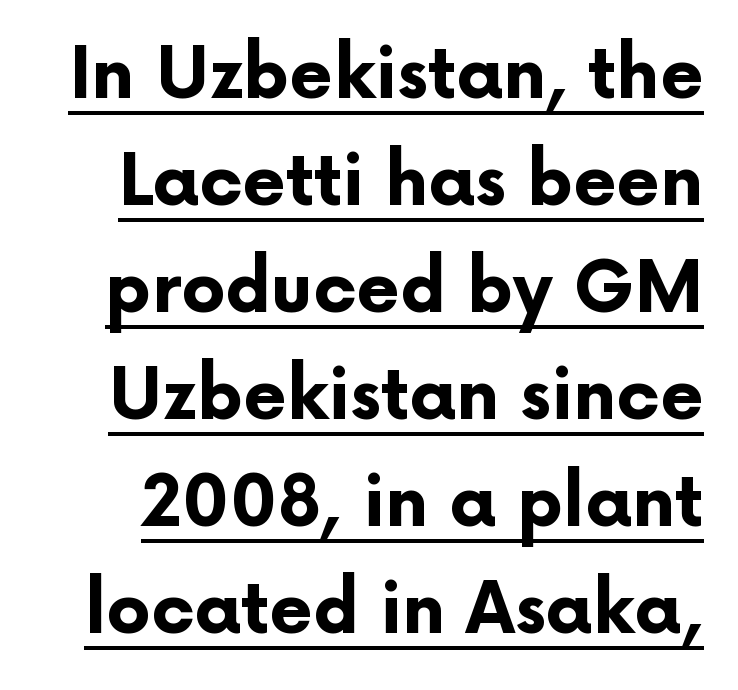
Q: Is the text bold? A: Yes.
Q: Is the text italic (slanted)? A: No, it is upright.
Q: Is the typeface a serif or a sans-serif typeface? A: Sans-serif.
Q: Is the text underlined? A: Yes.
Q: Is the spacing between letters normal or unusually wide? A: Normal.
Q: Is the spacing between lines tight, normal or loose? A: Normal.
Q: Width (condensed, normal, or wide)? A: Normal.
Q: Stroke contrast? A: Low.
Q: x-height? A: Medium.
Q: Monospaced? A: No.
